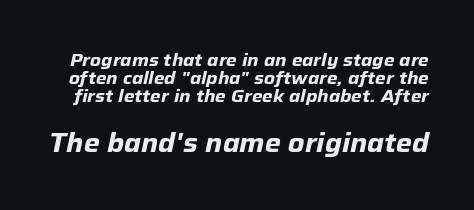
Whoever set this chose condensed vertical rhythm over breathing room. Stroke thickness is high; the sample reads as a true bold. The type is set solid horizontally, with unmodified tracking. Just letters on the line, the space beneath them empty. If you squint, the bottom block still reads clearly — it's the larger of the two. In terms of posture, this sample is oblique.
